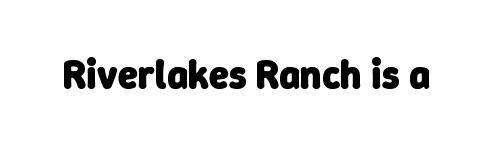
Q: Is the text bold? A: Yes.
Q: Is the typeface a serif or a sans-serif typeface? A: Sans-serif.
Q: Is the text underlined? A: No.
Q: Is the spacing between letters normal or unusually wide? A: Normal.
Q: Width (condensed, normal, or wide)? A: Normal.
Q: Stroke contrast? A: Low.
Q: x-height? A: Medium.
Q: Monospaced? A: No.
